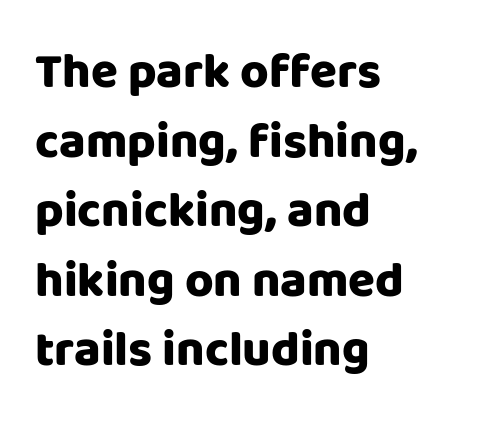
Character widths vary here, with narrow letters taking less room than wide ones. Tall strokes in this sample are plumb rather than angled. The typeface chosen for these lines omits serifs. Left-aligned paragraph, ragged on the right. Letters rest on an invisible, unmarked baseline. Quick note: interline space is typical.
